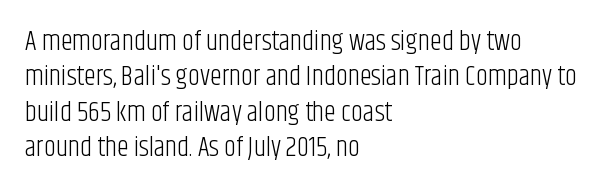
Line beginnings align vertically; line endings do not. The typography opts for an upright posture over an oblique one. Baseline-to-baseline distance is the conventional proportion of letter height. The characters are drawn with everyday or finer stroke widths. Here the glyphs are tracked normally, forming tight word shapes.
